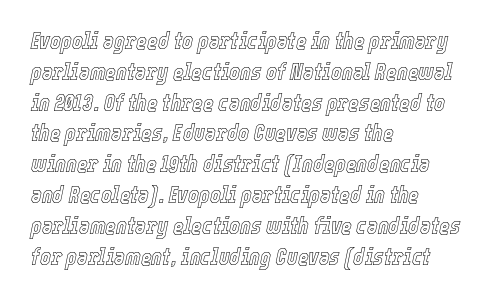
Q: Is the text italic (slanted)? A: Yes, it leans right by about 12 degrees.
Q: Is the text underlined? A: No.
Q: How is the paragraph aligned? A: Left-aligned.
Q: Is the spacing between letters normal or unusually wide? A: Normal.
Q: Is the spacing between lines tight, normal or loose? A: Normal.
